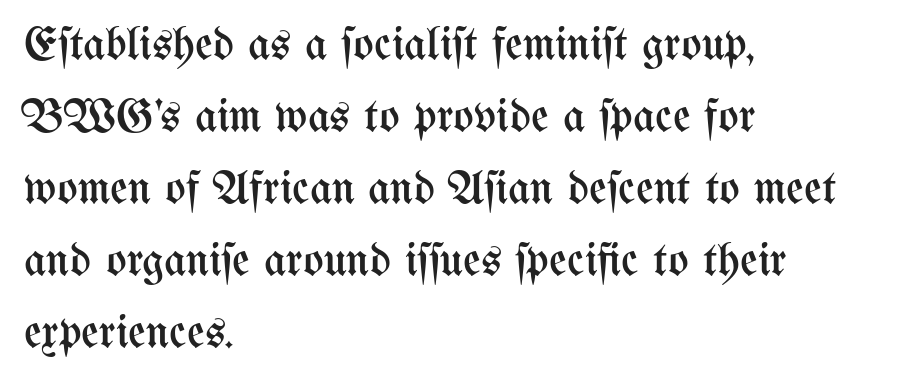
{"italic": "no", "bold": "no", "weight": "regular", "width": "condensed", "stroke_contrast": "medium", "x_height": "medium", "monospaced": "no", "underline": "no", "align": "left", "line_spacing": "normal", "line_spacing_ratio": 1.5, "letter_spacing": "normal", "letter_spacing_em": 0.0, "glyph_px": 48}
